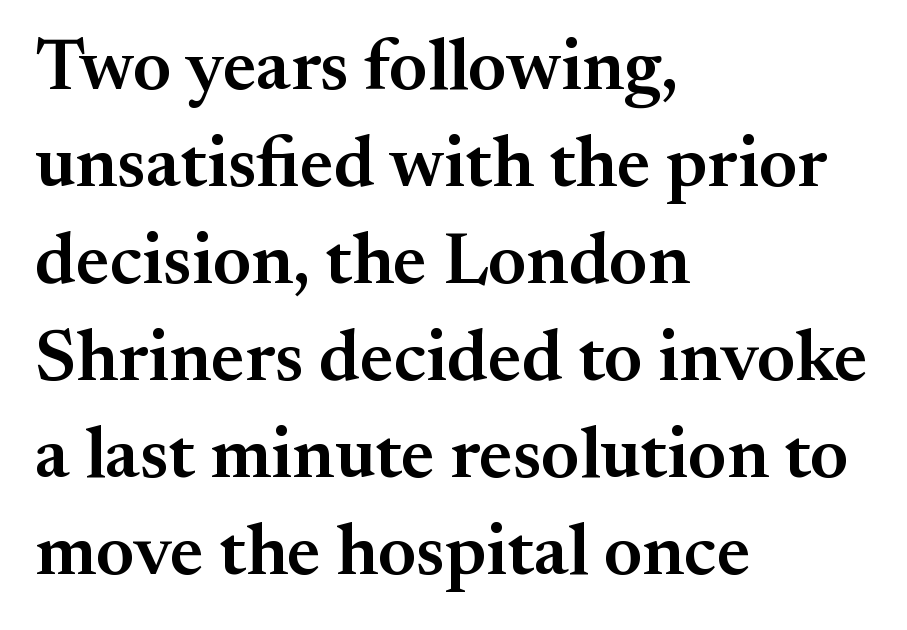
The image shows 73 px semibold serif type, upright; set left-aligned, normal line spacing (1.33x), normal letter spacing, not underlined; medium stroke contrast and a small x-height.
